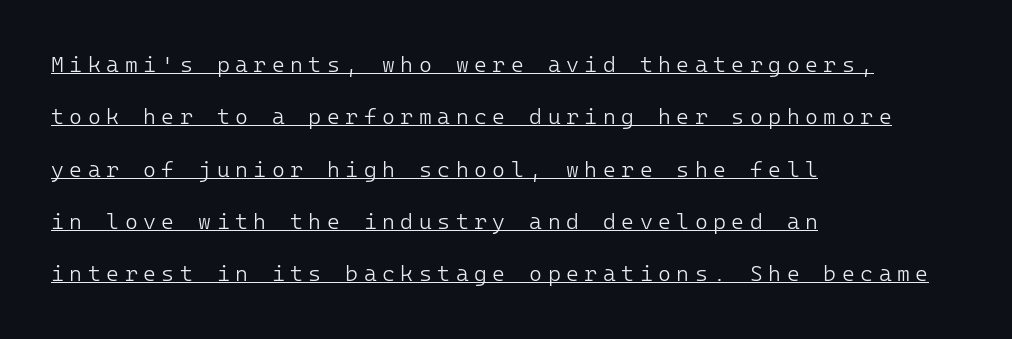
Q: Is the text bold? A: No.
Q: Is the text italic (slanted)? A: No, it is upright.
Q: Is the text underlined? A: Yes.
Q: How is the paragraph aligned? A: Left-aligned.
Q: Is the spacing between letters normal or unusually wide? A: Unusually wide.
Q: Is the spacing between lines tight, normal or loose? A: Loose.
